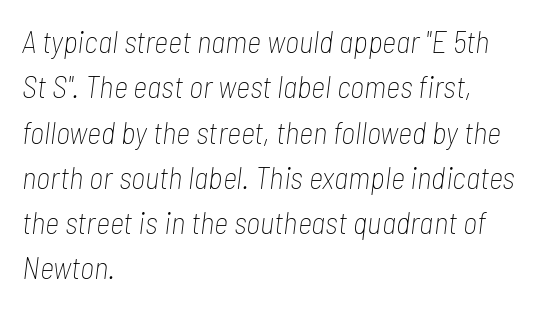
{"italic": "yes", "lean": "right", "slant_degrees": 7, "bold": "no", "weight": "thin", "width": "condensed", "stroke_contrast": "low", "x_height": "medium", "monospaced": "no", "underline": "no", "align": "left", "line_spacing": "normal", "line_spacing_ratio": 1.46, "letter_spacing": "normal", "letter_spacing_em": 0.0, "glyph_px": 31}
